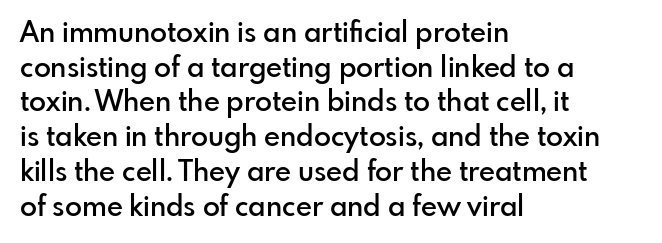
Q: Is the text bold? A: Semi-bold.
Q: Is the text italic (slanted)? A: No, it is upright.
Q: Is the typeface a serif or a sans-serif typeface? A: Sans-serif.
Q: Is the text underlined? A: No.
Q: How is the paragraph aligned? A: Left-aligned.
Q: Is the spacing between letters normal or unusually wide? A: Normal.
Q: Width (condensed, normal, or wide)? A: Normal.
Q: Stroke contrast? A: Low.
Q: x-height? A: Small.
Q: Monospaced? A: No.
